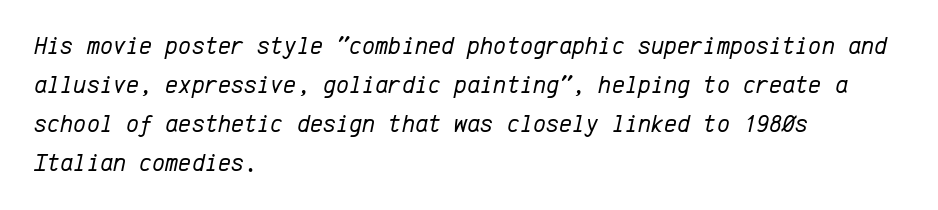
The letters look calm and open, with moderate or lighter stems. Spacing between characters is what you'd get straight out of the box. Looking at the ascenders, they clearly lean. Evenly set lines give the paragraph a standard silhouette.
